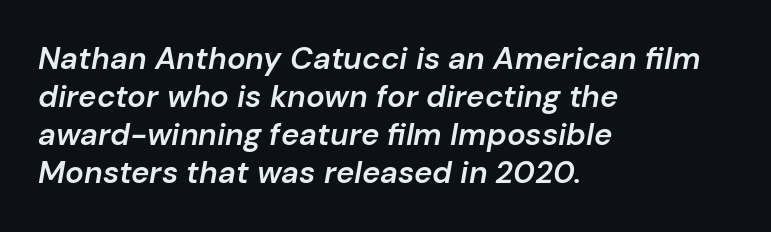
The image shows 31 px semibold type, italic (leaning right); set left-aligned, line spacing 1.23x, normal letter spacing, not underlined; low stroke contrast and a medium x-height.
